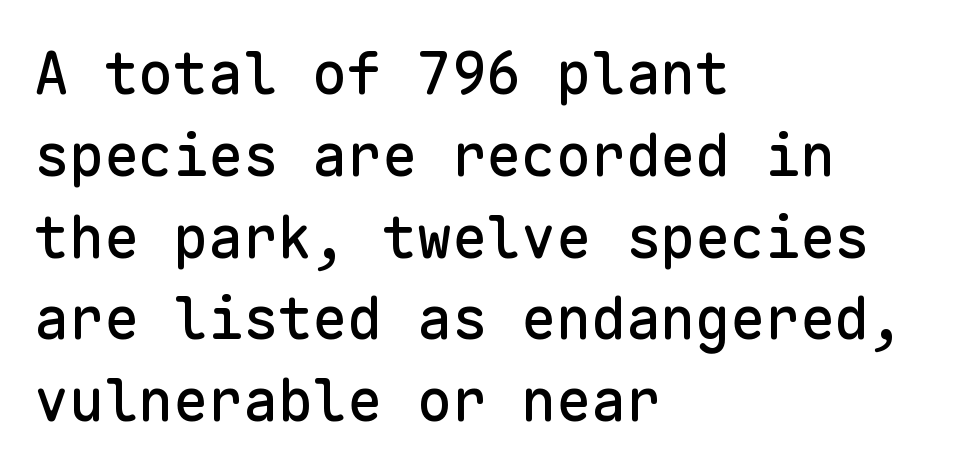
The image shows 58 px sans-serif type, upright, monospaced; set left-aligned, normal line spacing (1.41x), normal letter spacing, not underlined; low stroke contrast and a medium x-height.
